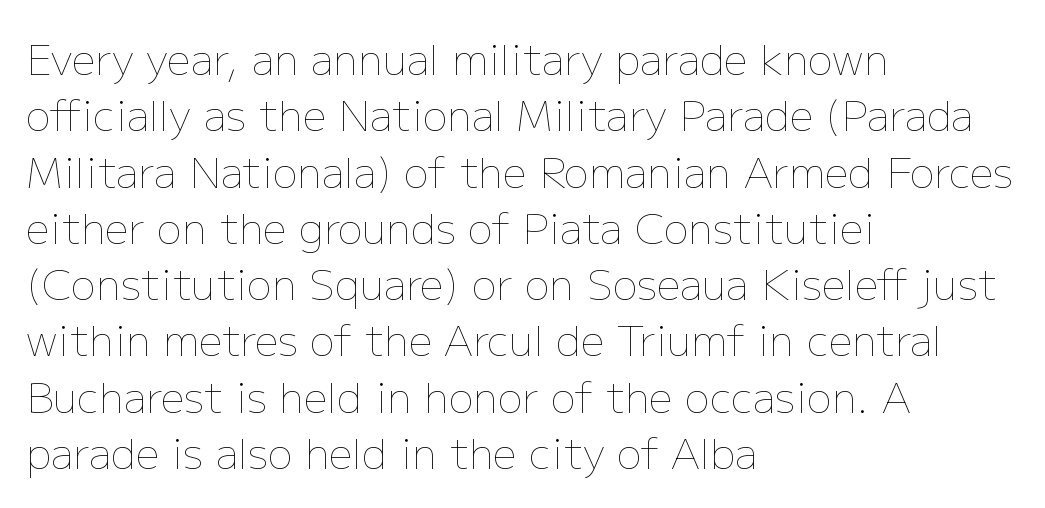
All the whitespace from short lines collects on the right. Baseline-to-baseline distance is the conventional proportion of letter height. The letterforms sit shoulder to shoulder at normal distance. The passage shown is typed in a proportional face where columns would drift. This sample uses an upright cut, with every glyph sitting square on the baseline.
